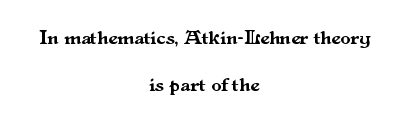
Q: Is the text italic (slanted)? A: No, it is upright.
Q: Is the text underlined? A: No.
Q: How is the paragraph aligned? A: Centered.
Q: Is the spacing between letters normal or unusually wide? A: Normal.
Q: Is the spacing between lines tight, normal or loose? A: Loose.
